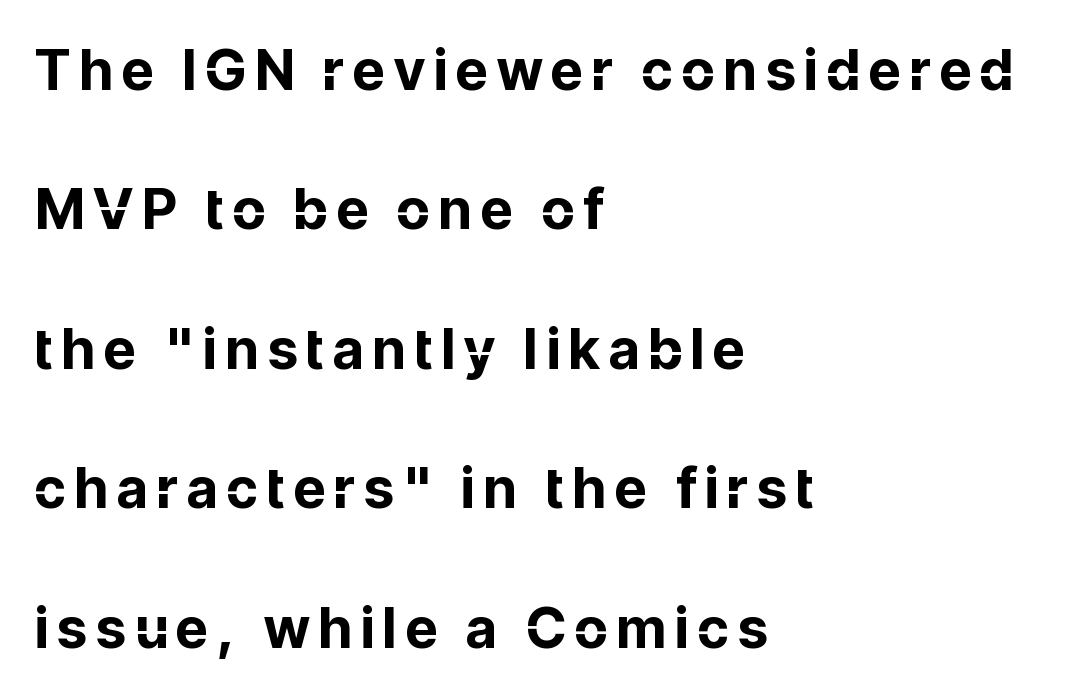
Stroke terminals: plain, sans-serif. The ragged edge is on the right, which tells us the setting is flush left. Is this a fixed-width face? No — the glyphs have proportional, varying widths. Italic? Not at all — the glyphs are vertical. Every letter is thick-stroked: bold, no question.
